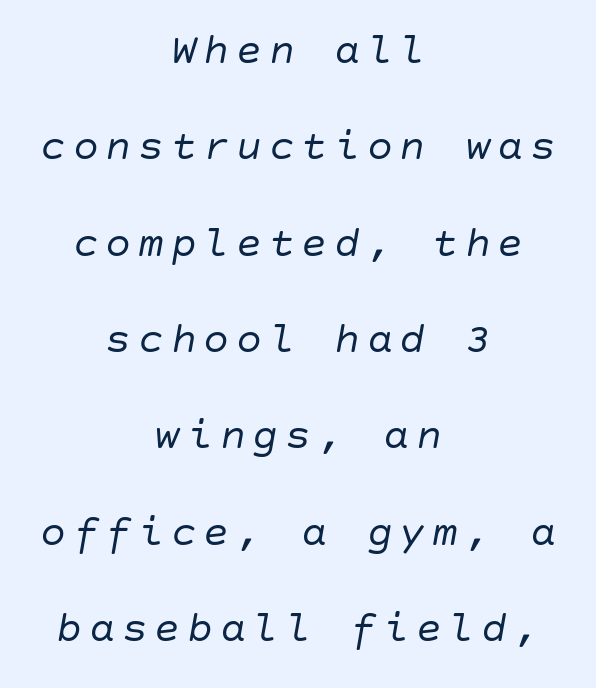
Q: Is the text bold? A: No.
Q: Is the text italic (slanted)? A: Yes, it leans right by about 10 degrees.
Q: Is the text underlined? A: No.
Q: How is the paragraph aligned? A: Centered.
Q: Is the spacing between lines tight, normal or loose? A: Loose.
Q: Width (condensed, normal, or wide)? A: Normal.
Q: Stroke contrast? A: Low.
Q: x-height? A: Large.
